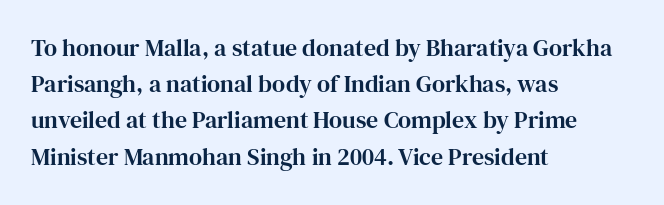
The image shows 24 px text type, upright; set left-aligned, normal line spacing (1.51x), normal letter spacing, not underlined.
